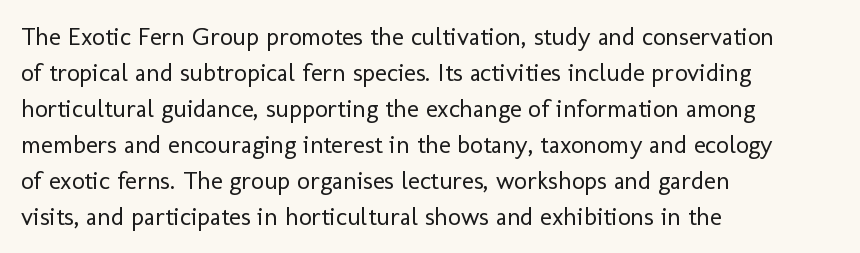
{"italic": "no", "bold": "no", "underline": "no", "align": "left", "line_spacing": "normal", "line_spacing_ratio": 1.44, "letter_spacing": "normal", "letter_spacing_em": 0.0, "glyph_px": 25}
